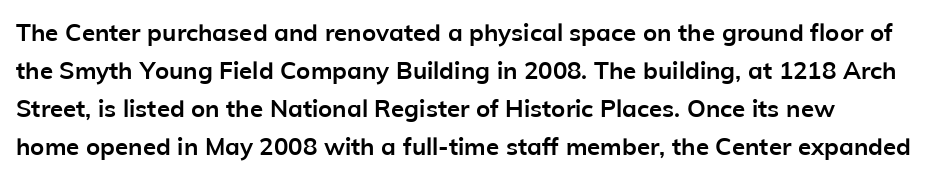
The space between consecutive lines is moderate. Alignment: flush left. The passage shown is not underscored anywhere. The type is set solid horizontally, with unmodified tracking. The characters look thick and weighty, a clear bold. Unlike italic type, these characters show no tilt at all.
